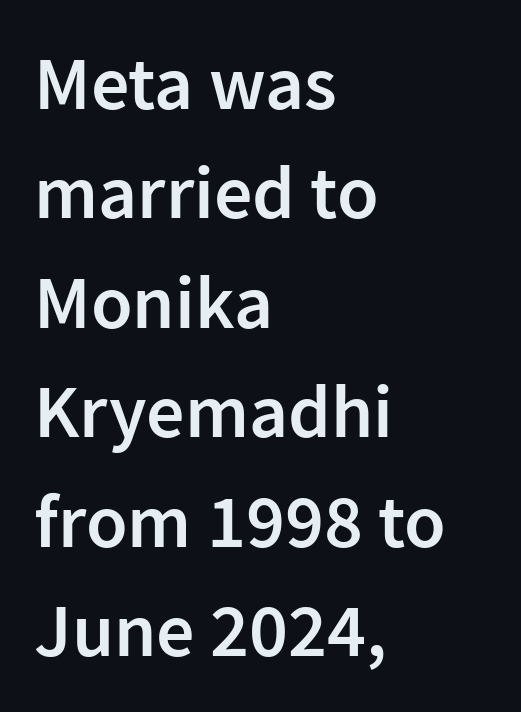
{"serif": "no", "italic": "no", "bold": "semi", "weight": "semibold", "width": "normal", "stroke_contrast": "low", "x_height": "medium", "monospaced": "no", "underline": "no", "align": "left", "line_spacing": "normal", "line_spacing_ratio": 1.44, "letter_spacing": "normal", "letter_spacing_em": 0.0, "glyph_px": 76}
